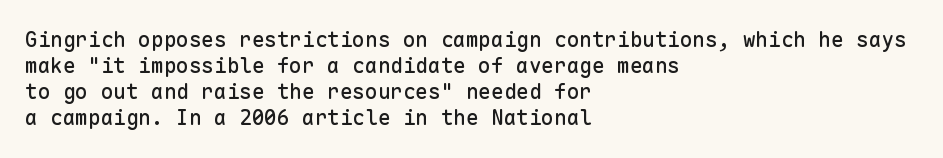
The image shows 21 px text type, upright; set left-aligned, line spacing 1.24x, normal letter spacing, not underlined.
